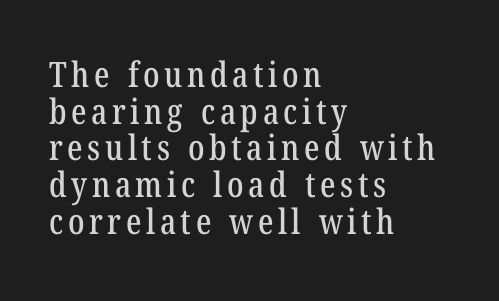
Q: Is the typeface a serif or a sans-serif typeface? A: Serif.
Q: Is the text underlined? A: No.
Q: How is the paragraph aligned? A: Left-aligned.
Q: Is the spacing between lines tight, normal or loose? A: Tight.
Q: Width (condensed, normal, or wide)? A: Condensed.
Q: Stroke contrast? A: Low.
Q: x-height? A: Medium.
Q: Monospaced? A: No.
